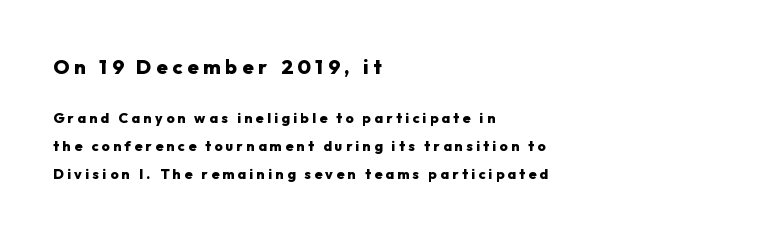
{"italic": "no", "bold": "yes", "underline": "no", "align": "left", "line_spacing": "loose", "line_spacing_ratio": 1.97, "letter_spacing": "wide", "letter_spacing_em": 0.24, "larger_block": "first", "size_ratio": 1.43, "glyph_px": 20}
